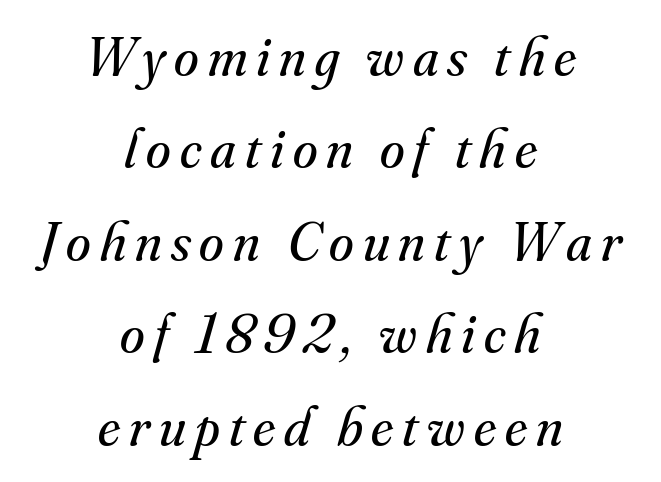
Q: Is the text bold? A: No.
Q: Is the text italic (slanted)? A: Yes, it leans right by about 16 degrees.
Q: Is the typeface a serif or a sans-serif typeface? A: Serif.
Q: Is the text underlined? A: No.
Q: How is the paragraph aligned? A: Centered.
Q: Is the spacing between lines tight, normal or loose? A: Normal.
Q: Width (condensed, normal, or wide)? A: Normal.
Q: Stroke contrast? A: Medium.
Q: x-height? A: Small.
Q: Monospaced? A: No.
